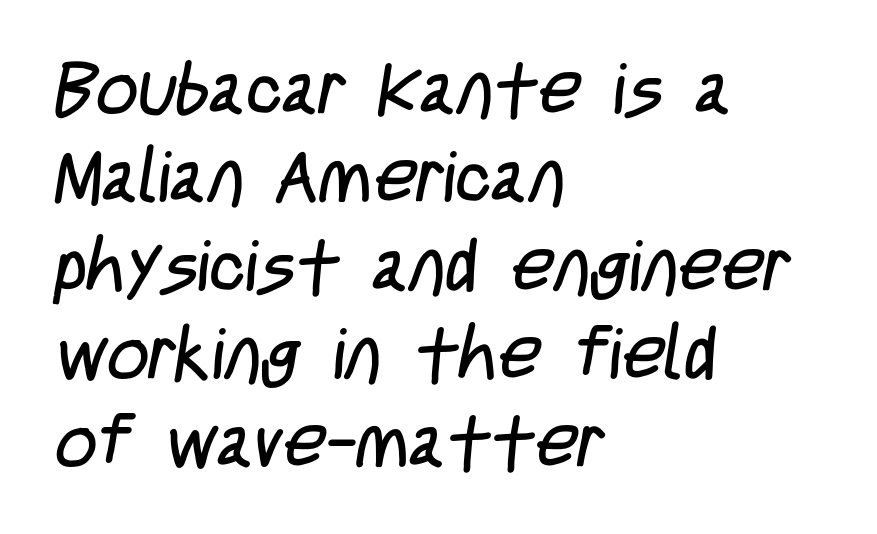
What kind of face is this? One without serifs — a sans. No letter is thick-stroked: the sample isn't bold. The strip under each line holds only bare page. The line texture is even and compact thanks to regular tracking. Each letter keeps its own natural width here, so spacing adapts to shape.
